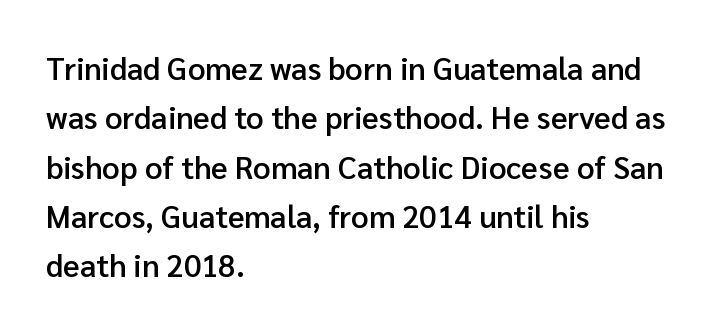
The image shows 31 px semibold sans-serif type, upright; set left-aligned, normal line spacing (1.59x), normal letter spacing, not underlined; low stroke contrast and a medium x-height.
